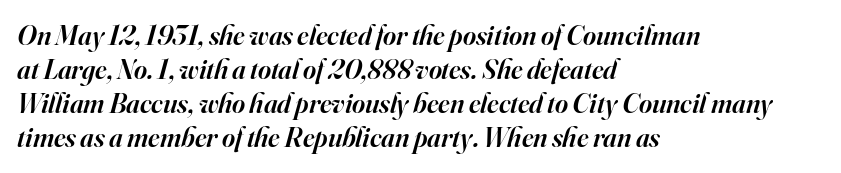
The image shows 28 px semibold serif type, italic (leaning right); set left-aligned, line spacing 1.22x, normal letter spacing, not underlined; high stroke contrast and a small x-height.
